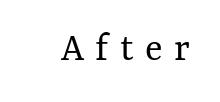
{"italic": "no", "bold": "no", "weight": "regular", "width": "normal", "stroke_contrast": "medium", "x_height": "medium", "monospaced": "no", "underline": "no", "letter_spacing": "wide", "letter_spacing_em": 0.28, "glyph_px": 41}
